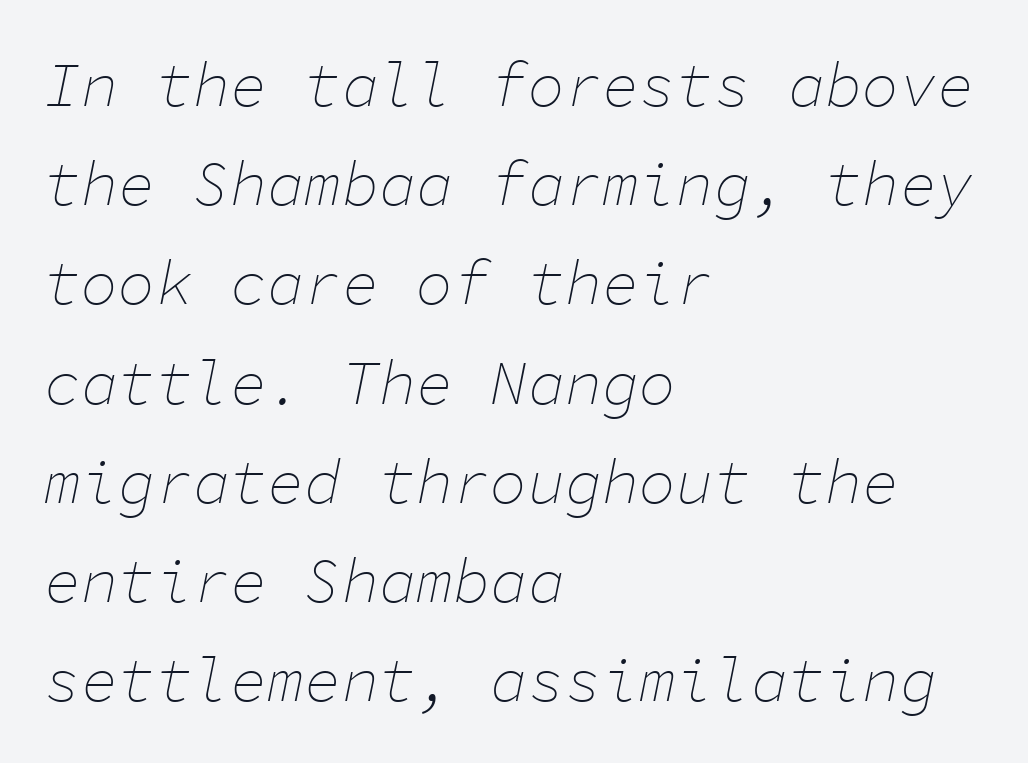
Q: Is the text bold? A: No.
Q: Is the text italic (slanted)? A: Yes, it leans right by about 11 degrees.
Q: Is the text underlined? A: No.
Q: How is the paragraph aligned? A: Left-aligned.
Q: Is the spacing between letters normal or unusually wide? A: Normal.
Q: Is the spacing between lines tight, normal or loose? A: Normal.
Q: Width (condensed, normal, or wide)? A: Normal.
Q: Stroke contrast? A: Low.
Q: x-height? A: Medium.
Q: Monospaced? A: Yes.
